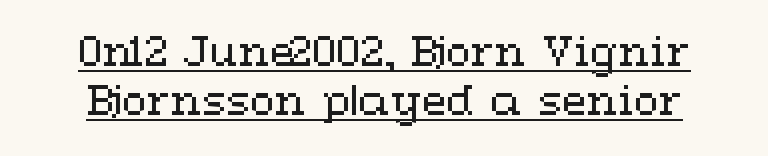
{"italic": "no", "bold": "no", "weight": "regular", "width": "wide", "stroke_contrast": "medium", "x_height": "medium", "monospaced": "no", "underline": "yes", "line_spacing_ratio": 1.23, "letter_spacing": "normal", "letter_spacing_em": 0.0, "glyph_px": 40}
